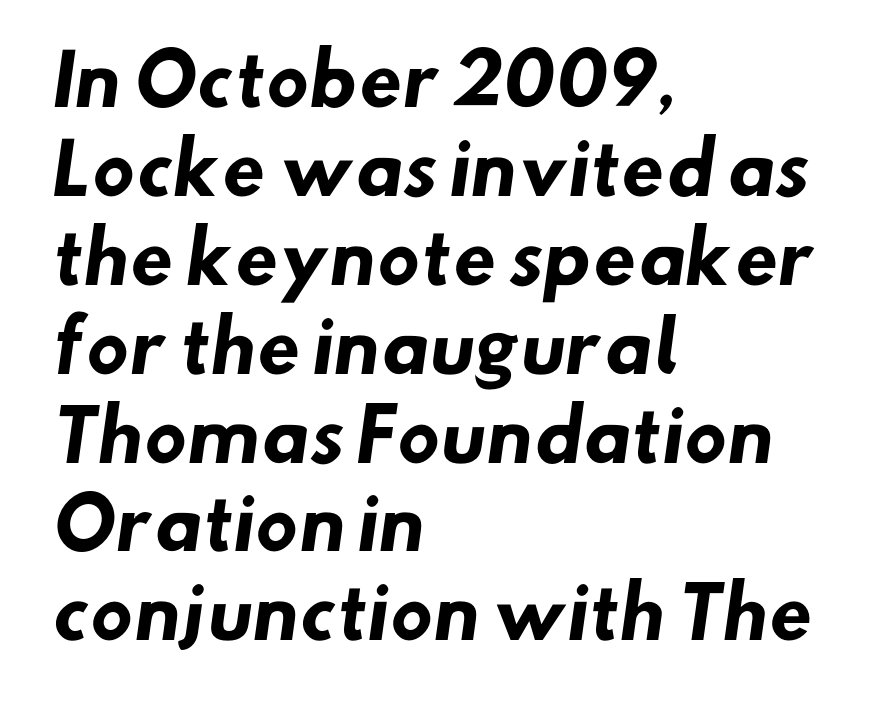
Q: Is the text bold? A: Yes.
Q: Is the typeface a serif or a sans-serif typeface? A: Sans-serif.
Q: Is the text underlined? A: No.
Q: How is the paragraph aligned? A: Left-aligned.
Q: Is the spacing between letters normal or unusually wide? A: Normal.
Q: Is the spacing between lines tight, normal or loose? A: Normal.
Q: Width (condensed, normal, or wide)? A: Normal.
Q: Stroke contrast? A: Low.
Q: x-height? A: Small.
Q: Monospaced? A: No.
